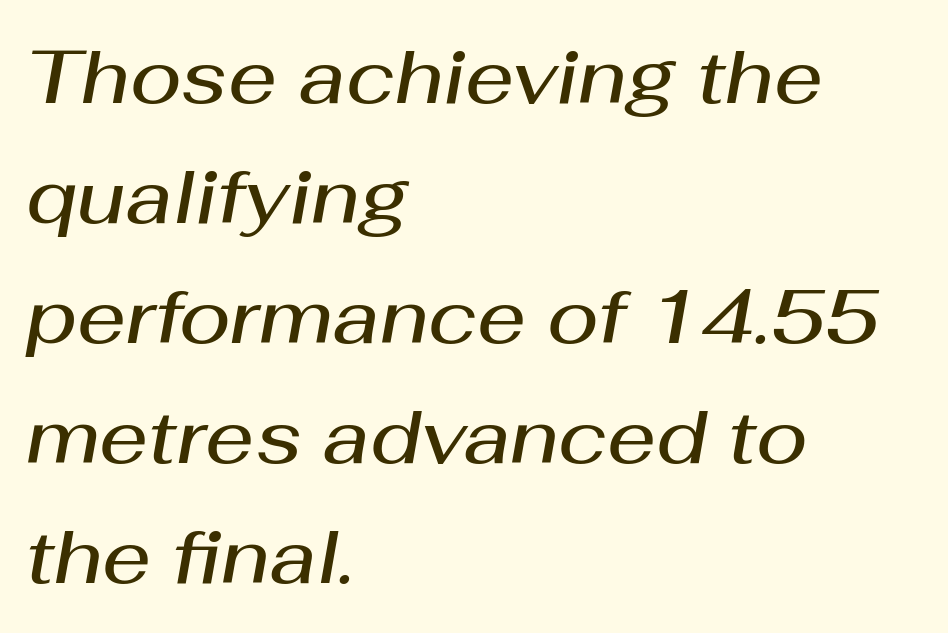
{"italic": "yes", "lean": "right", "slant_degrees": 10, "bold": "semi", "weight": "semibold", "width": "normal", "stroke_contrast": "medium", "x_height": "medium", "monospaced": "no", "underline": "no", "align": "left", "line_spacing": "normal", "line_spacing_ratio": 1.58, "letter_spacing": "normal", "letter_spacing_em": 0.0, "glyph_px": 76}
